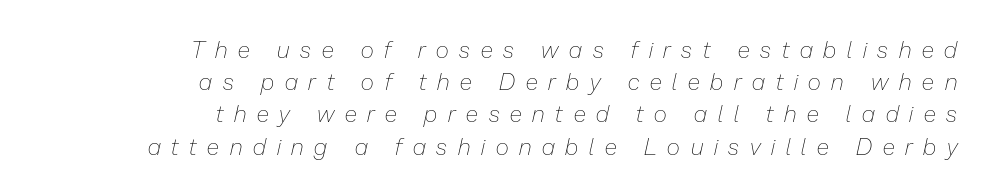
Q: Is the text bold? A: No.
Q: Is the text italic (slanted)? A: Yes, it leans right by about 13 degrees.
Q: Is the text underlined? A: No.
Q: How is the paragraph aligned? A: Right-aligned.
Q: Is the spacing between letters normal or unusually wide? A: Unusually wide.
Q: Is the spacing between lines tight, normal or loose? A: Normal.
